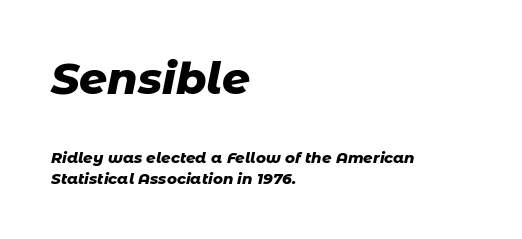
Q: Is the text bold? A: Yes.
Q: Is the text italic (slanted)? A: Yes, it leans right by about 11 degrees.
Q: Is the text underlined? A: No.
Q: How is the paragraph aligned? A: Left-aligned.
Q: Is the spacing between letters normal or unusually wide? A: Normal.
Q: Is the spacing between lines tight, normal or loose? A: Normal.
Q: Which block of text is set in a larger size, the first (top) or the second (bottom)? A: The first (top) one.
Q: Width (condensed, normal, or wide)? A: Normal.
Q: Stroke contrast? A: Low.
Q: x-height? A: Medium.
Q: Monospaced? A: No.
